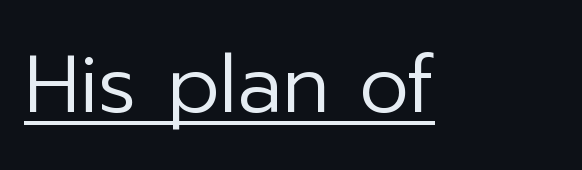
Q: Is the text bold? A: No.
Q: Is the text italic (slanted)? A: No, it is upright.
Q: Is the typeface a serif or a sans-serif typeface? A: Sans-serif.
Q: Is the text underlined? A: Yes.
Q: Is the spacing between letters normal or unusually wide? A: Normal.
Q: Width (condensed, normal, or wide)? A: Normal.
Q: Stroke contrast? A: Low.
Q: x-height? A: Medium.
Q: Monospaced? A: No.
